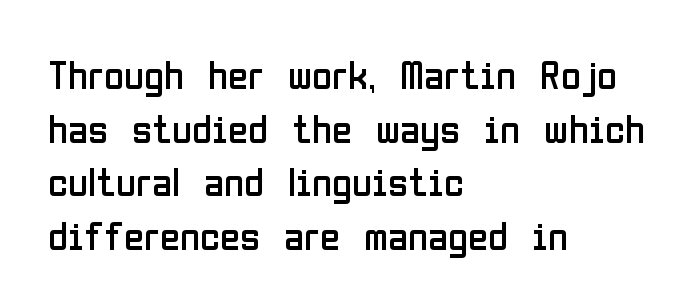
Caption: face not bold, strokes unweighted. Students, note that the glyphs here touch the page at normal intervals. Each letter's strokes conclude bluntly, with no projecting serifs. Character widths vary here, with narrow letters taking less room than wide ones. Unlike italic type, these characters show no tilt at all.
